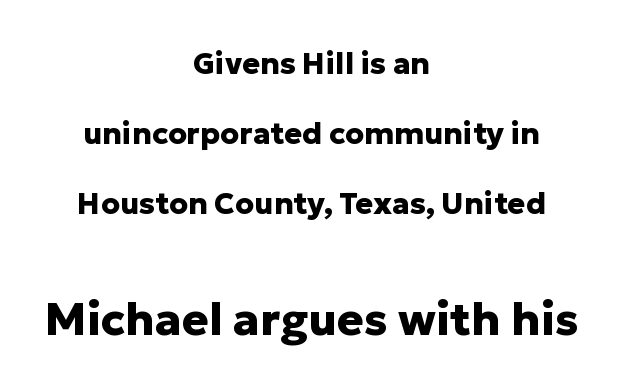
Q: Is the text bold? A: Yes.
Q: Is the text italic (slanted)? A: No, it is upright.
Q: Is the typeface a serif or a sans-serif typeface? A: Sans-serif.
Q: Is the text underlined? A: No.
Q: How is the paragraph aligned? A: Centered.
Q: Is the spacing between letters normal or unusually wide? A: Normal.
Q: Is the spacing between lines tight, normal or loose? A: Loose.
Q: Which block of text is set in a larger size, the first (top) or the second (bottom)? A: The second (bottom) one.
Q: Width (condensed, normal, or wide)? A: Normal.
Q: Stroke contrast? A: Low.
Q: x-height? A: Medium.
Q: Monospaced? A: No.
